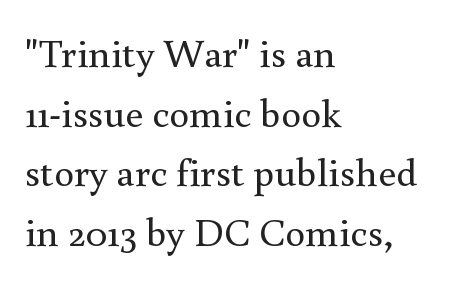
The image shows 40 px regular-weight serif type, upright; set left-aligned, normal line spacing (1.49x), normal letter spacing, not underlined; a small x-height.
